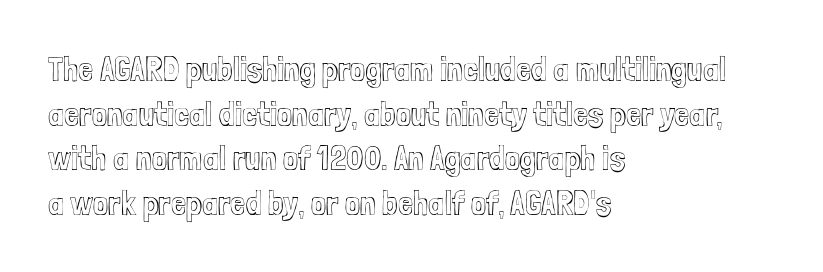
Q: Is the text italic (slanted)? A: No, it is upright.
Q: Is the text underlined? A: No.
Q: How is the paragraph aligned? A: Left-aligned.
Q: Is the spacing between letters normal or unusually wide? A: Normal.
Q: Is the spacing between lines tight, normal or loose? A: Normal.
Q: Width (condensed, normal, or wide)? A: Condensed.
Q: x-height? A: Medium.
Q: Monospaced? A: No.
